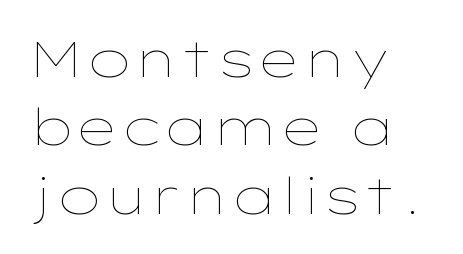
{"italic": "no", "bold": "no", "weight": "thin", "width": "wide", "stroke_contrast": "low", "x_height": "medium", "monospaced": "no", "underline": "no", "align": "left", "line_spacing": "normal", "line_spacing_ratio": 1.37, "letter_spacing": "normal", "letter_spacing_em": 0.0, "glyph_px": 50}
